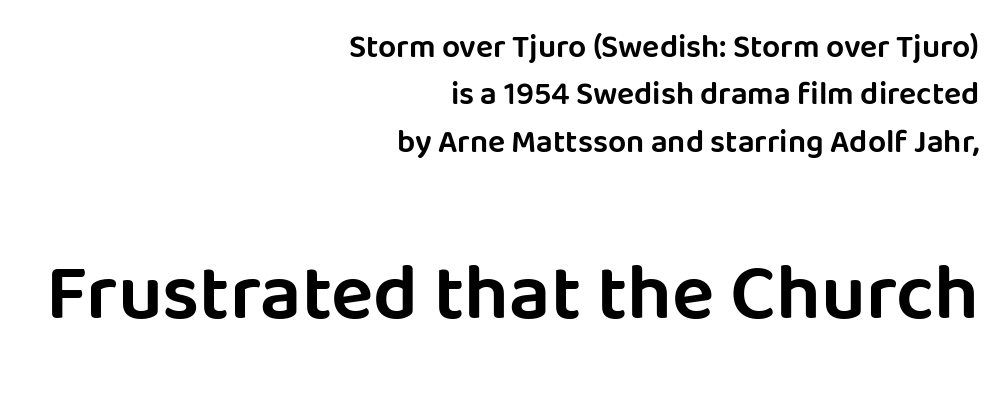
The image shows 79 px sans-serif type, upright; set right-aligned, normal line spacing (1.48x), normal letter spacing, not underlined; the second (bottom) block is 2.47x larger; low stroke contrast and a large x-height.
